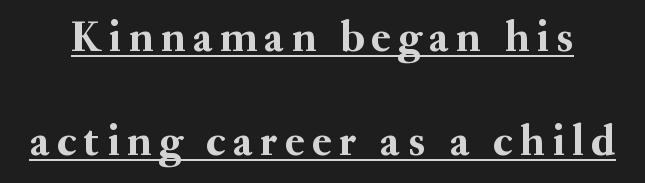
Q: Is the text italic (slanted)? A: No, it is upright.
Q: Is the typeface a serif or a sans-serif typeface? A: Serif.
Q: Is the text underlined? A: Yes.
Q: Is the spacing between lines tight, normal or loose? A: Loose.
Q: Width (condensed, normal, or wide)? A: Normal.
Q: Stroke contrast? A: Medium.
Q: x-height? A: Small.
Q: Monospaced? A: No.
